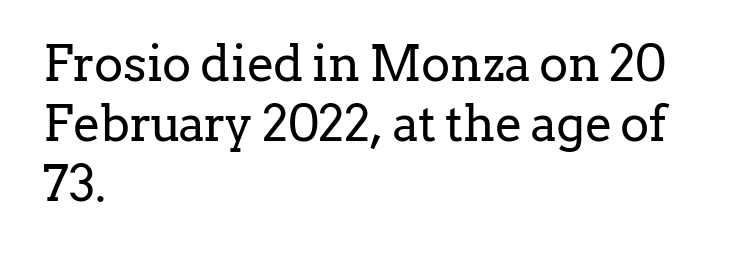
{"serif": "yes", "italic": "no", "bold": "no", "weight": "regular", "width": "normal", "stroke_contrast": "low", "x_height": "medium", "monospaced": "no", "underline": "no", "align": "left", "line_spacing_ratio": 1.22, "letter_spacing": "normal", "letter_spacing_em": 0.0, "glyph_px": 49}
